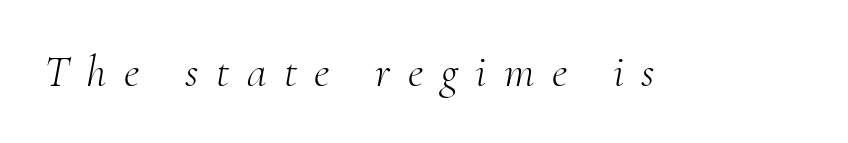
The passage shown is not underscored anywhere. These lines have a slow, spaced-out rhythm from letter to letter. Character widths vary here, with narrow letters taking less room than wide ones. The text was rendered using a seriffed face with decorative stroke endings. Tall strokes in this sample are angled rather than plumb.
